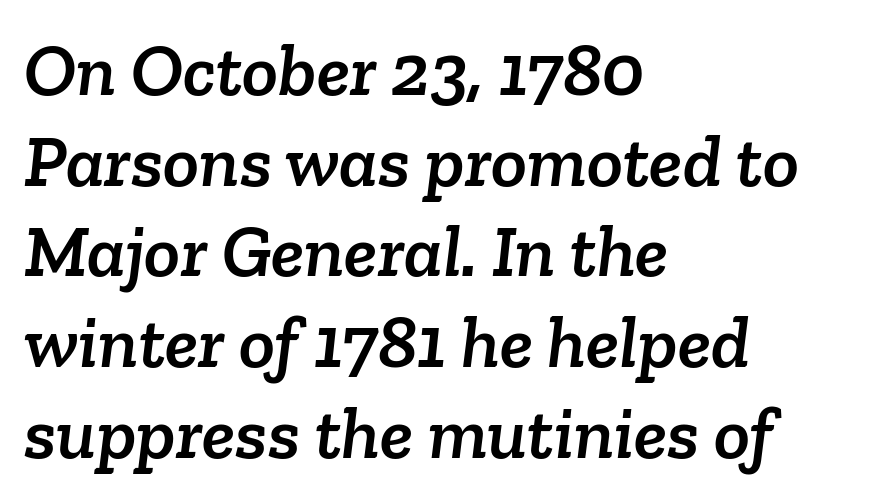
The image shows 75 px serif type; set left-aligned, line spacing 1.21x, normal letter spacing, not underlined; low stroke contrast and a medium x-height.
